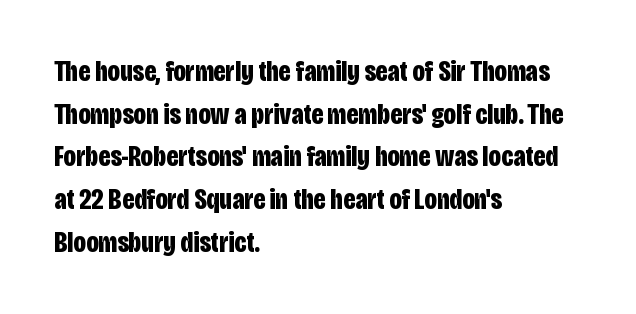
{"serif": "no", "italic": "no", "bold": "yes", "weight": "bold", "width": "condensed", "stroke_contrast": "low", "x_height": "large", "monospaced": "no", "underline": "no", "align": "left", "line_spacing": "normal", "line_spacing_ratio": 1.47, "letter_spacing": "normal", "letter_spacing_em": 0.0, "glyph_px": 29}
